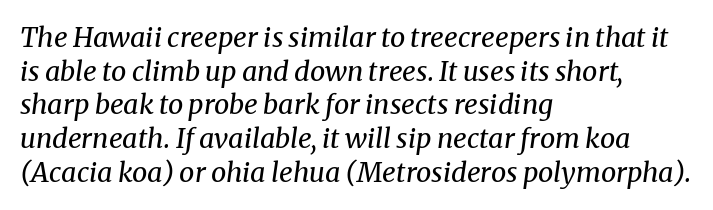
Q: Is the text bold? A: No.
Q: Is the text italic (slanted)? A: Yes, it leans right by about 8 degrees.
Q: Is the text underlined? A: No.
Q: How is the paragraph aligned? A: Left-aligned.
Q: Is the spacing between letters normal or unusually wide? A: Normal.
Q: Is the spacing between lines tight, normal or loose? A: Normal.
